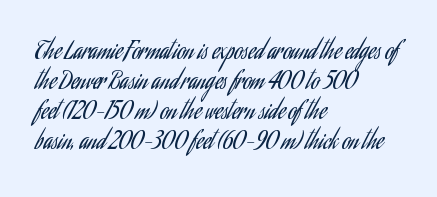
The lines are quadded left. The font sits on the lighter half of the weight spectrum, regular included. Tracking here is standard; glyphs follow each other at the usual distance. Rule under the text: the space is simply empty.
